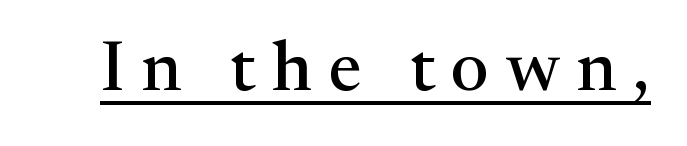
The image shows 71 px serif type, upright; set unusually wide letter spacing (+0.23 em), underlined; medium stroke contrast and a medium x-height.
